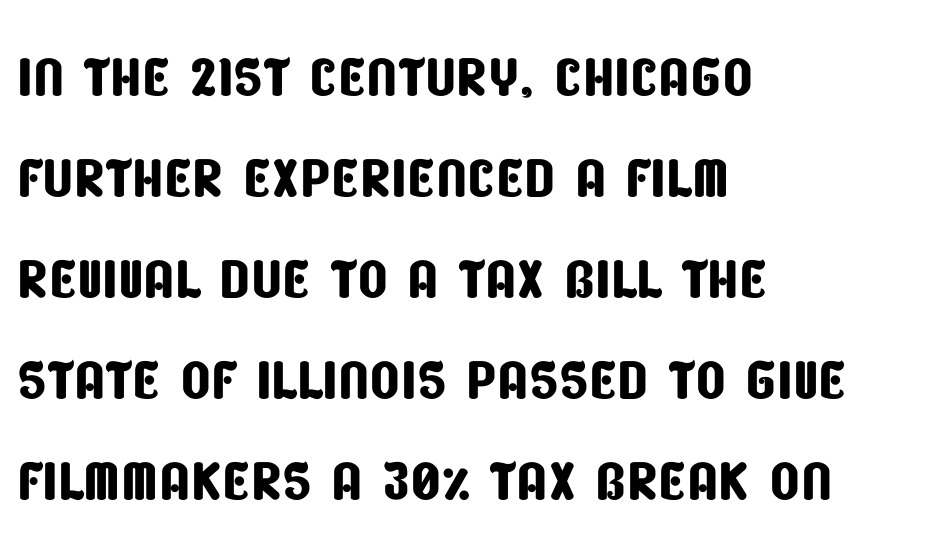
There is no visible air inserted between adjacent glyphs. The type family on display is of the sans-serif kind. The rendering uses natural spacing where letterforms have individual widths. Words float on clear page, feet unadorned. Line spacing here is normal. Layout note: lines flush left.
